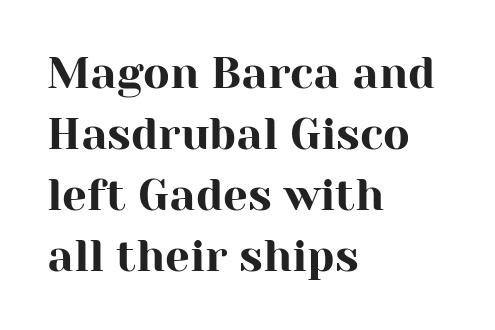
The zone under the glyphs is completely vacant. Leading matches the norm, producing a regular column. The axis of the letterforms is exactly vertical. Typeset ragged right — the left edge is the straight one. You could not count columns in this text — the font is proportionally spaced.
